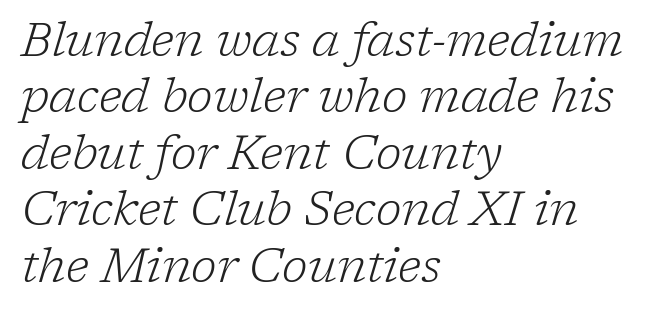
Q: Is the text bold? A: No.
Q: Is the text italic (slanted)? A: Yes, it leans right by about 17 degrees.
Q: Is the typeface a serif or a sans-serif typeface? A: Serif.
Q: Is the text underlined? A: No.
Q: How is the paragraph aligned? A: Left-aligned.
Q: Is the spacing between letters normal or unusually wide? A: Normal.
Q: Width (condensed, normal, or wide)? A: Normal.
Q: Stroke contrast? A: Low.
Q: x-height? A: Medium.
Q: Monospaced? A: No.
